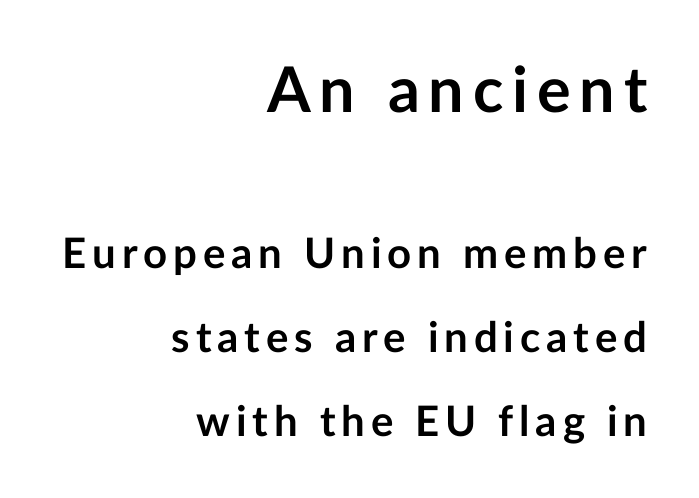
Type style note: lacks serifs. If you drew a ruler down the right edge, every line would touch it. No word sits above an underline. The rendering uses natural spacing where letterforms have individual widths.
